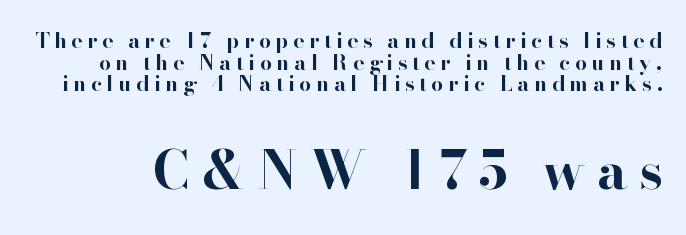
Note the varied advance widths — an 'i' is clearly narrower than an 'm'. The space between consecutive lines is stingy. Loose tracking; the words dissolve into strings of separated letters. The axis of the letterforms is exactly vertical. Stroke terminals: seriffed. The words here are not underlined.
